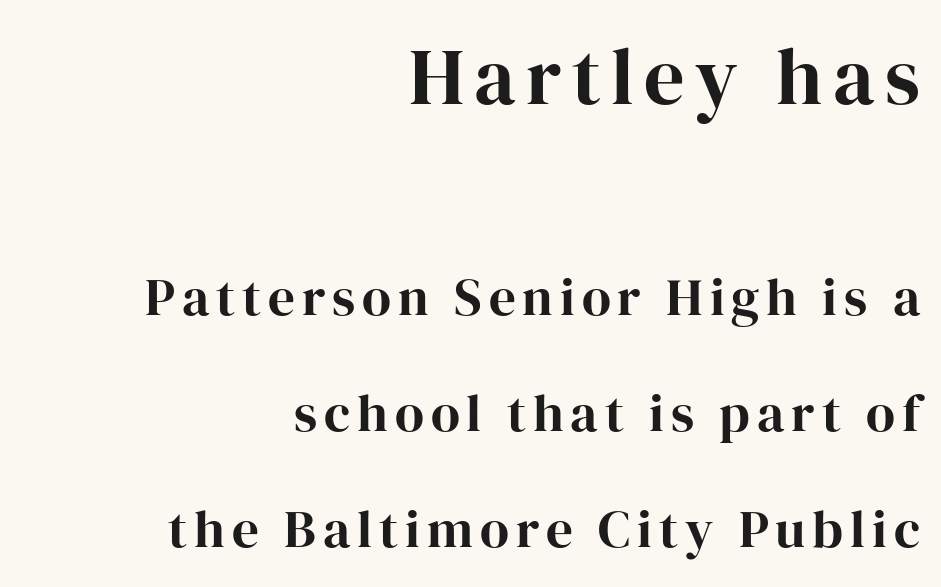
{"serif": "yes", "italic": "no", "width": "normal", "stroke_contrast": "high", "x_height": "medium", "monospaced": "no", "underline": "no", "align": "right", "line_spacing": "loose", "line_spacing_ratio": 2.19, "larger_block": "first", "size_ratio": 1.51, "glyph_px": 80}
